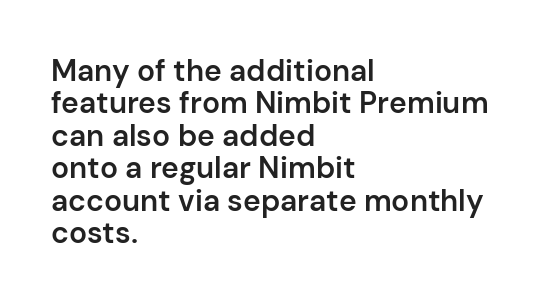
This sample has the flowing, uneven cadence of proportional lettering. No feet cap the strokes, marking this as sans-serif type. Caption: multi-line text, flush left, ragged right. Notice the strokes are somewhat thickened but not fully heavy: this is a semibold. Every character sits straight up, as roman type does. Tightly led — the rows are bunched.
